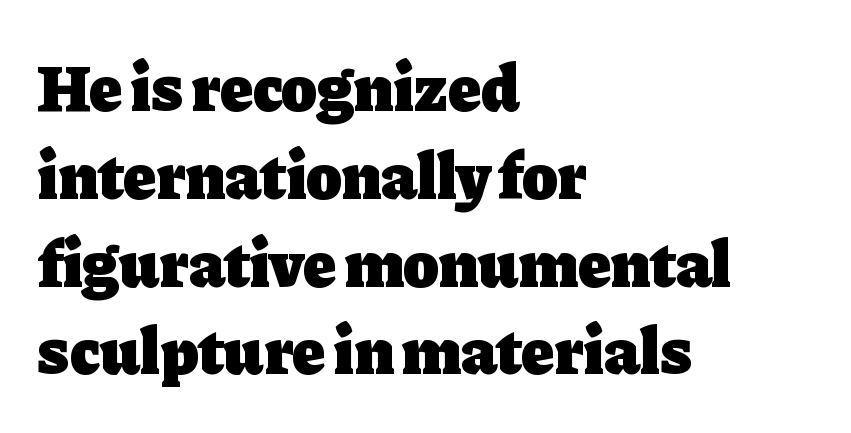
The image shows 66 px heavy serif type, upright; set left-aligned, normal line spacing (1.33x), normal letter spacing, not underlined; low stroke contrast and a medium x-height.
